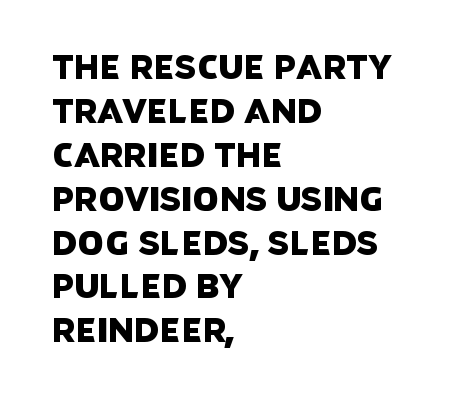
The image shows 33 px sans-serif type; set left-aligned, normal line spacing (1.33x), normal letter spacing, not underlined; low stroke contrast and a large x-height.
